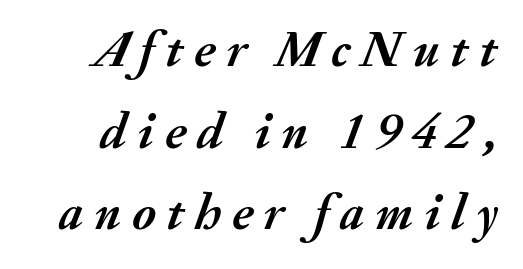
{"italic": "yes", "lean": "right", "slant_degrees": 20, "bold": "yes", "weight": "semibold", "width": "normal", "stroke_contrast": "medium", "x_height": "small", "monospaced": "no", "underline": "no", "line_spacing": "normal", "line_spacing_ratio": 1.57, "letter_spacing": "wide", "letter_spacing_em": 0.2, "glyph_px": 52}
